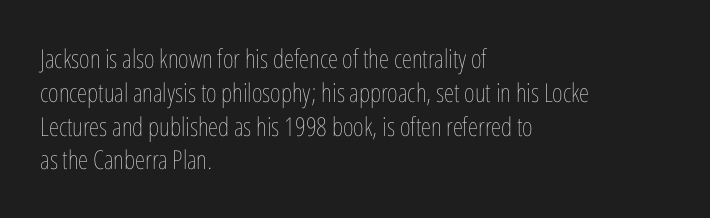
Q: Is the text bold? A: No.
Q: Is the text italic (slanted)? A: No, it is upright.
Q: Is the text underlined? A: No.
Q: How is the paragraph aligned? A: Left-aligned.
Q: Is the spacing between letters normal or unusually wide? A: Normal.
Q: Is the spacing between lines tight, normal or loose? A: Normal.
